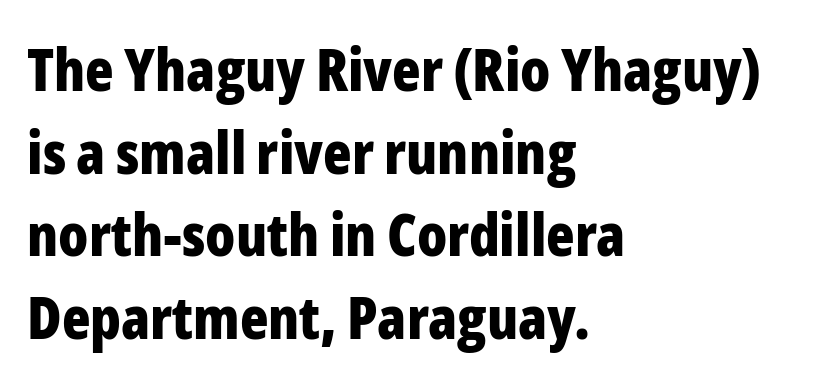
{"serif": "no", "italic": "no", "bold": "yes", "weight": "bold", "width": "condensed", "stroke_contrast": "low", "x_height": "medium", "monospaced": "no", "underline": "no", "align": "left", "line_spacing": "normal", "line_spacing_ratio": 1.4, "letter_spacing": "normal", "letter_spacing_em": 0.0, "glyph_px": 59}
